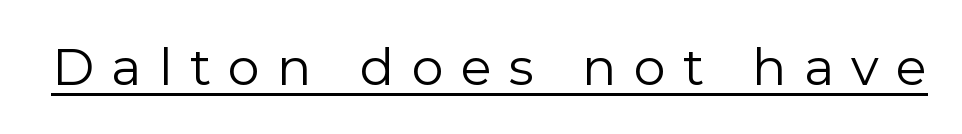
The image shows 51 px regular-weight sans-serif type, upright; set unusually wide letter spacing (+0.34 em), underlined; low stroke contrast and a medium x-height.
